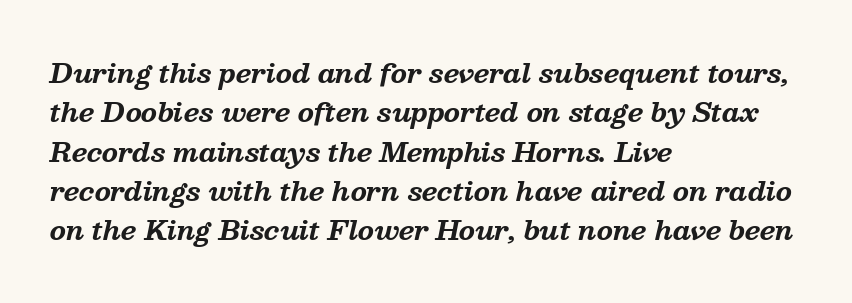
The image shows 26 px bold type, italic (leaning right); set left-aligned, normal line spacing (1.51x), normal letter spacing, not underlined.
